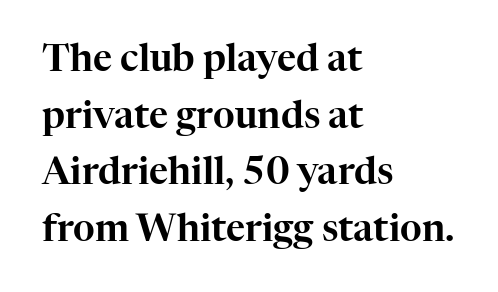
Between one letter and the next there's only the usual sliver of space. Small tapered or slab feet sit at the stroke ends, so this counts as serif. Students, observe: this is what conventionally led text looks like. If you drew a ruler down the left edge, every line would touch it. A roman cut, with each character standing at attention.
